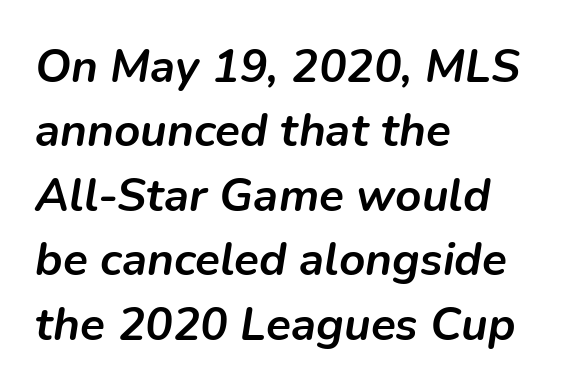
The image shows 46 px semibold type, italic (leaning right); set left-aligned, normal line spacing (1.4x), normal letter spacing, not underlined; low stroke contrast and a medium x-height.
